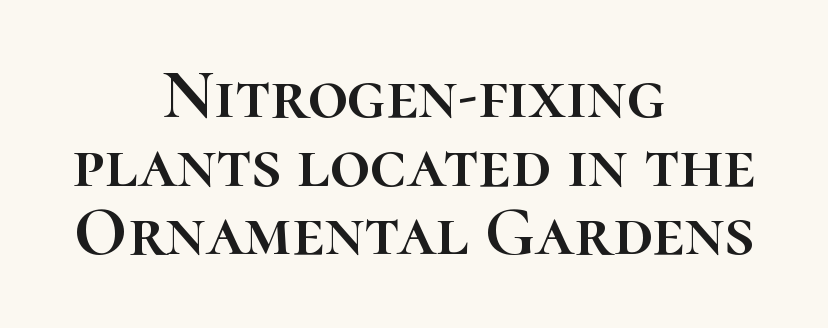
Q: Is the text italic (slanted)? A: No, it is upright.
Q: Is the text underlined? A: No.
Q: How is the paragraph aligned? A: Centered.
Q: Is the spacing between letters normal or unusually wide? A: Normal.
Q: Is the spacing between lines tight, normal or loose? A: Tight.
Q: Width (condensed, normal, or wide)? A: Normal.
Q: Stroke contrast? A: High.
Q: x-height? A: Medium.
Q: Monospaced? A: No.
